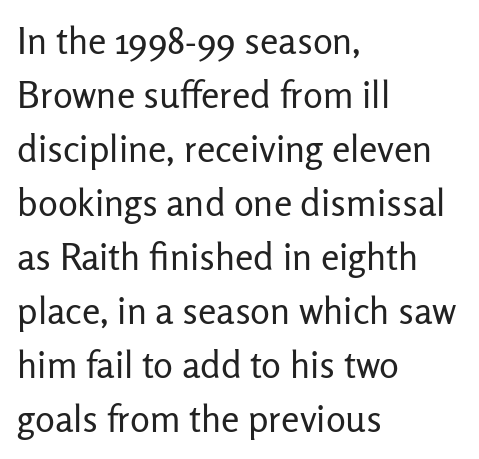
Q: Is the text bold? A: No.
Q: Is the text italic (slanted)? A: No, it is upright.
Q: Is the typeface a serif or a sans-serif typeface? A: Sans-serif.
Q: Is the text underlined? A: No.
Q: How is the paragraph aligned? A: Left-aligned.
Q: Is the spacing between letters normal or unusually wide? A: Normal.
Q: Is the spacing between lines tight, normal or loose? A: Normal.
Q: Width (condensed, normal, or wide)? A: Normal.
Q: Stroke contrast? A: Low.
Q: x-height? A: Medium.
Q: Monospaced? A: No.
